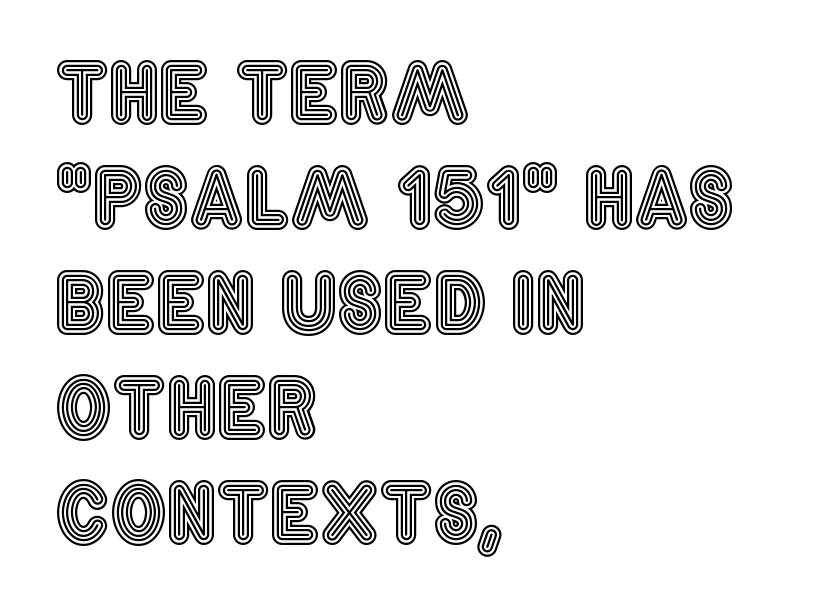
Q: Is the text italic (slanted)? A: No, it is upright.
Q: Is the text underlined? A: No.
Q: How is the paragraph aligned? A: Left-aligned.
Q: Is the spacing between letters normal or unusually wide? A: Normal.
Q: Is the spacing between lines tight, normal or loose? A: Normal.
Q: Width (condensed, normal, or wide)? A: Condensed.
Q: x-height? A: Large.
Q: Monospaced? A: No.
